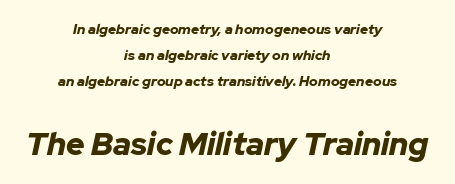
{"italic": "yes", "lean": "right", "slant_degrees": 12, "bold": "yes", "weight": "bold", "width": "normal", "stroke_contrast": "low", "x_height": "medium", "monospaced": "no", "underline": "no", "align": "center", "line_spacing_ratio": 1.84, "letter_spacing": "normal", "letter_spacing_em": 0.0, "larger_block": "second", "size_ratio": 2.29, "glyph_px": 32}
